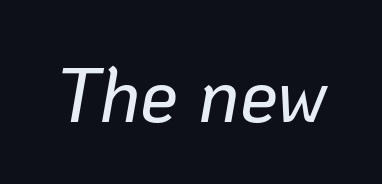
Q: Is the text italic (slanted)? A: Yes, it leans right by about 10 degrees.
Q: Is the text underlined? A: No.
Q: Is the spacing between letters normal or unusually wide? A: Normal.
Q: Width (condensed, normal, or wide)? A: Normal.
Q: Stroke contrast? A: Low.
Q: x-height? A: Medium.
Q: Monospaced? A: No.
